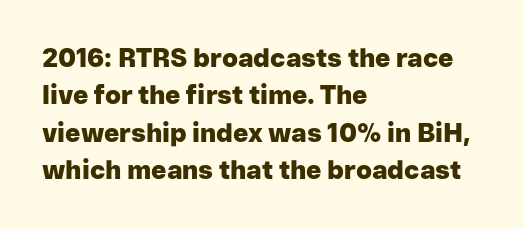
Q: Is the text bold? A: Yes.
Q: Is the text italic (slanted)? A: No, it is upright.
Q: Is the text underlined? A: No.
Q: How is the paragraph aligned? A: Left-aligned.
Q: Is the spacing between letters normal or unusually wide? A: Normal.
Q: Is the spacing between lines tight, normal or loose? A: Normal.
